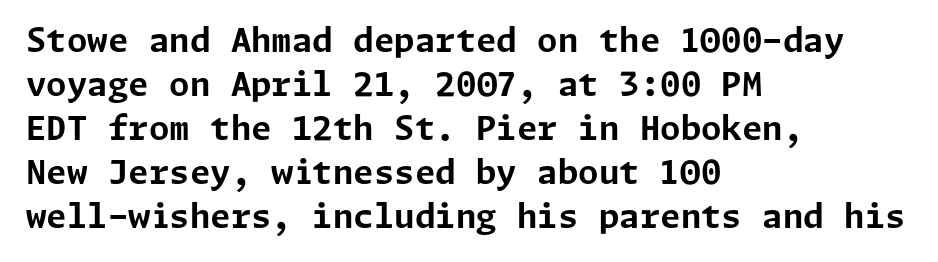
The image shows 33 px bold sans-serif type, upright; set left-aligned, normal line spacing (1.33x), normal letter spacing, not underlined; low stroke contrast and a medium x-height.
